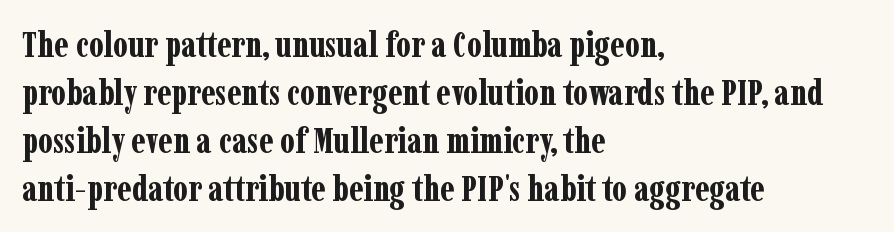
Caption: multi-line text, flush left, ragged right. Is the letter spacing exaggerated? No — it looks like the ordinary default. Note the varied advance widths — an 'i' is clearly narrower than an 'm'. The space between consecutive lines is moderate. Small tapered or slab feet sit at the stroke ends, so this counts as serif.
